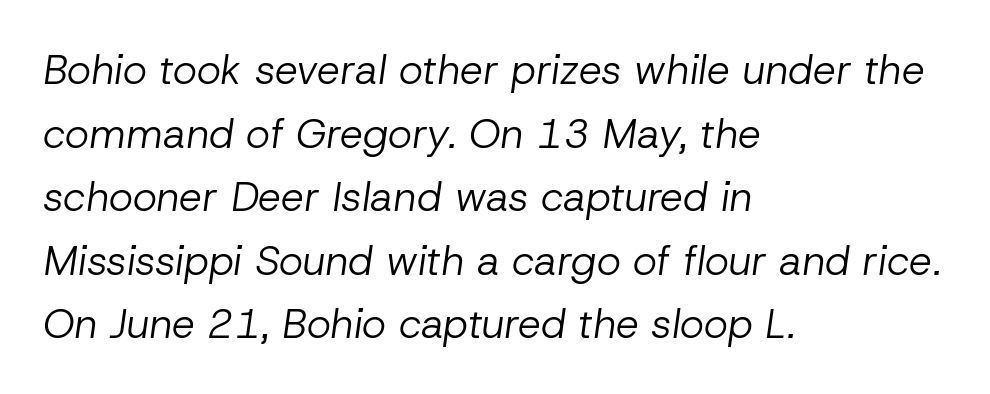
Q: Is the text bold? A: No.
Q: Is the text italic (slanted)? A: Yes, it leans right by about 8 degrees.
Q: Is the text underlined? A: No.
Q: How is the paragraph aligned? A: Left-aligned.
Q: Is the spacing between letters normal or unusually wide? A: Normal.
Q: Is the spacing between lines tight, normal or loose? A: Normal.
Q: Width (condensed, normal, or wide)? A: Normal.
Q: Stroke contrast? A: Low.
Q: x-height? A: Medium.
Q: Monospaced? A: No.
